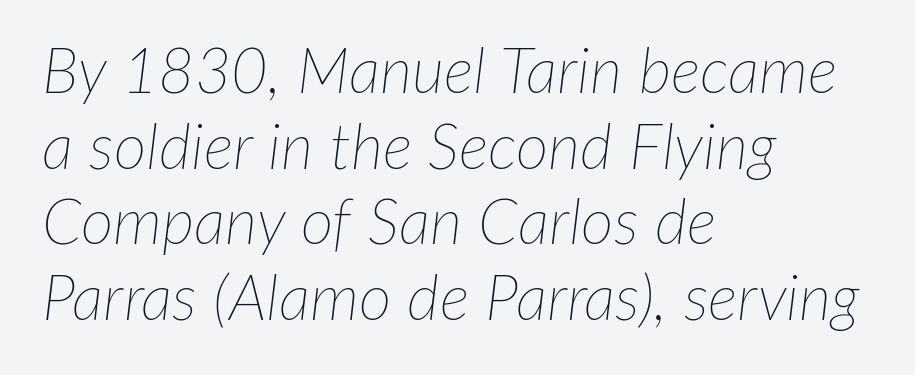
The image shows 63 px thin type, italic (leaning right); set left-aligned, line spacing 1.2x, normal letter spacing, not underlined; low stroke contrast and a medium x-height.
